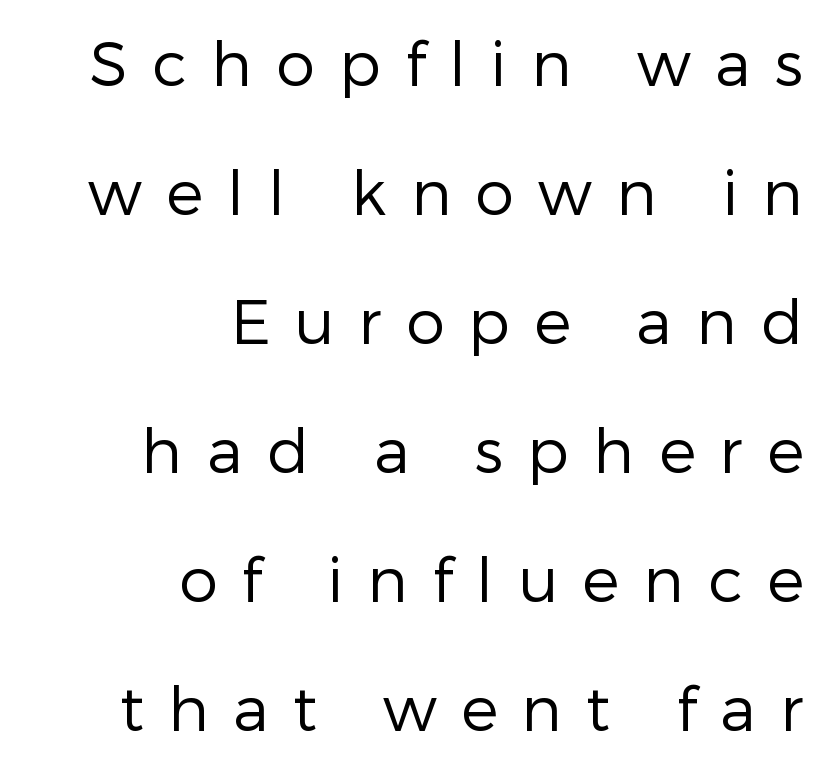
{"serif": "no", "italic": "no", "bold": "no", "weight": "regular", "width": "normal", "stroke_contrast": "low", "x_height": "medium", "monospaced": "no", "underline": "no", "align": "right", "line_spacing": "loose", "line_spacing_ratio": 2.08, "letter_spacing": "wide", "letter_spacing_em": 0.39, "glyph_px": 62}
